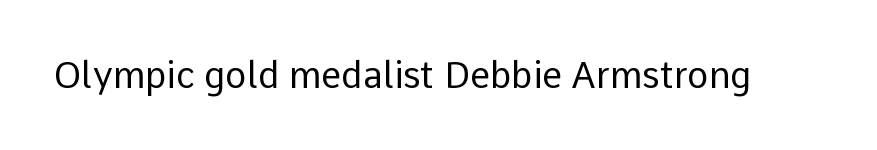
Is this a fixed-width face? No — the glyphs have proportional, varying widths. Vertical strokes here are truly vertical. Glance below the letters and you will spot only blank space. The face used here is a sans, in the tradition of grotesques and geometrics. The face looks like a standard text weight, possibly lighter. Short note: letters normally spaced.
